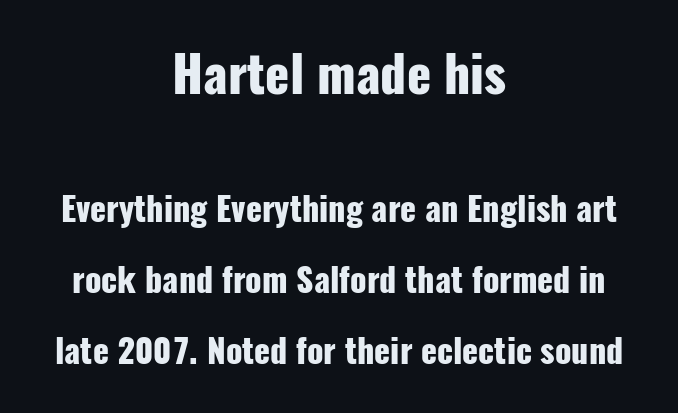
The image shows 50 px heavy, condensed sans-serif type, upright; set centered, loose line spacing (2.15x), normal letter spacing, not underlined; the first (top) block is 1.52x larger; low stroke contrast and a medium x-height.
